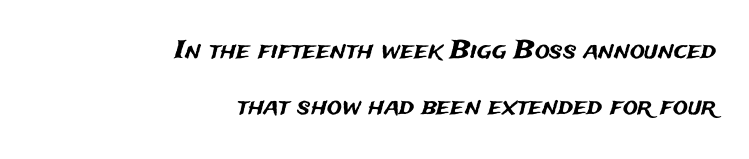
{"underline": "no", "align": "right", "line_spacing": "loose", "line_spacing_ratio": 2.23, "letter_spacing": "normal", "letter_spacing_em": 0.0, "glyph_px": 25}
